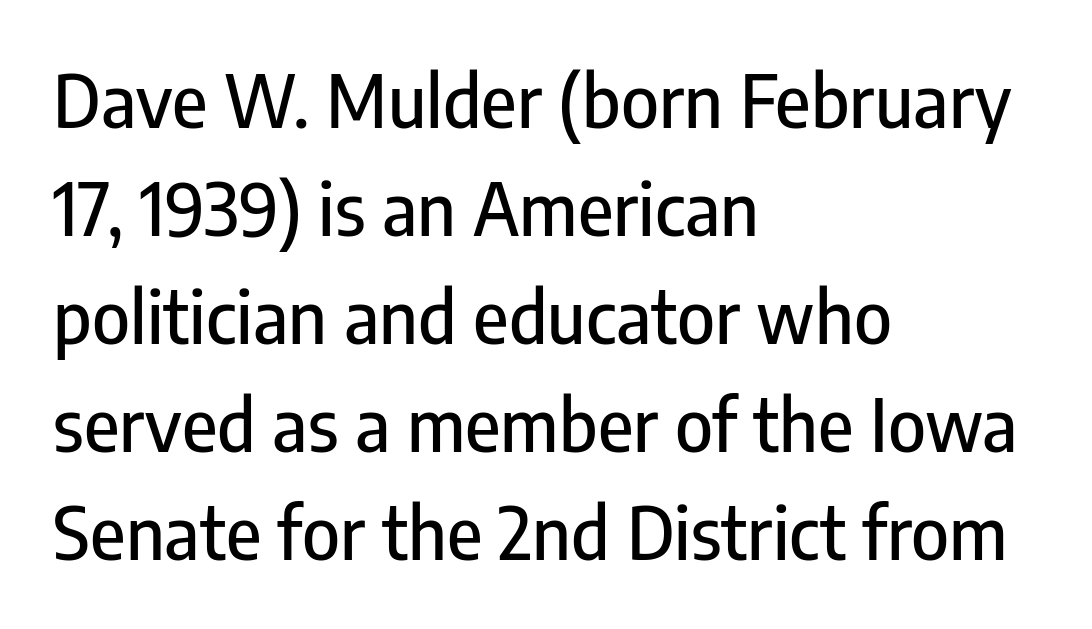
The image shows 72 px condensed sans-serif type, upright; set left-aligned, normal line spacing (1.5x), normal letter spacing, not underlined; low stroke contrast and a medium x-height.
